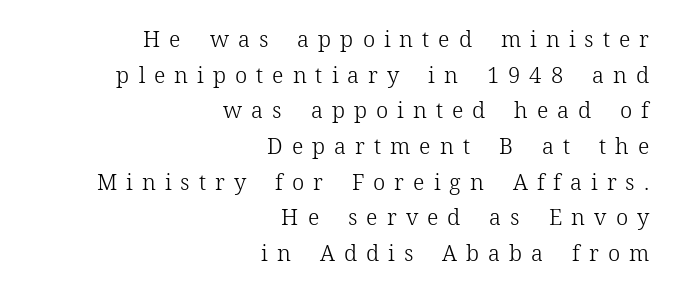
{"italic": "no", "bold": "no", "underline": "no", "align": "right", "line_spacing": "normal", "line_spacing_ratio": 1.62, "letter_spacing": "wide", "letter_spacing_em": 0.41, "glyph_px": 22}
